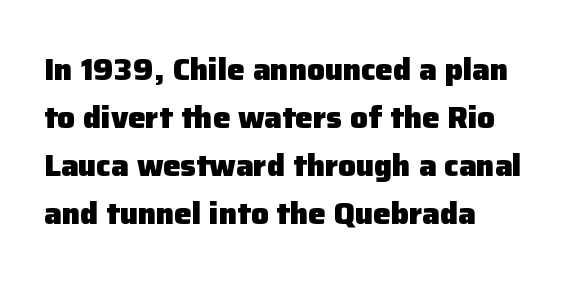
The image shows 31 px heavy sans-serif type, upright; set left-aligned, normal line spacing (1.55x), normal letter spacing, not underlined; low stroke contrast and a medium x-height.
